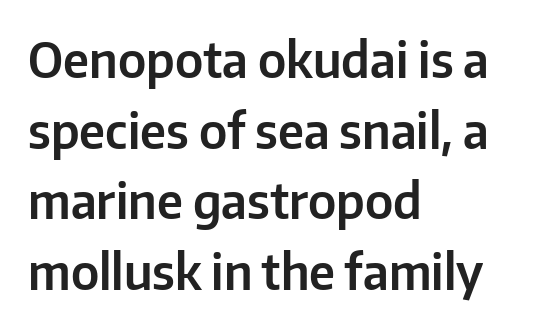
{"serif": "no", "italic": "no", "width": "normal", "stroke_contrast": "low", "x_height": "medium", "monospaced": "no", "underline": "no", "align": "left", "line_spacing": "normal", "line_spacing_ratio": 1.47, "letter_spacing": "normal", "letter_spacing_em": 0.0, "glyph_px": 48}
